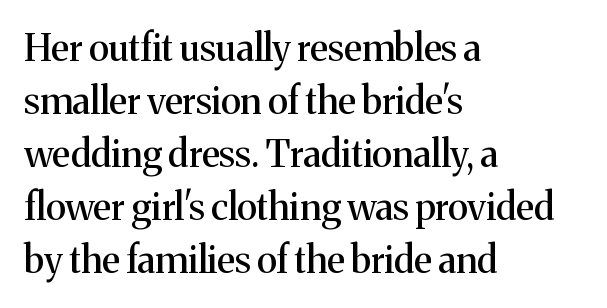
The image shows 37 px serif type, upright; set left-aligned, normal line spacing (1.43x), normal letter spacing, not underlined; medium stroke contrast and a medium x-height.
